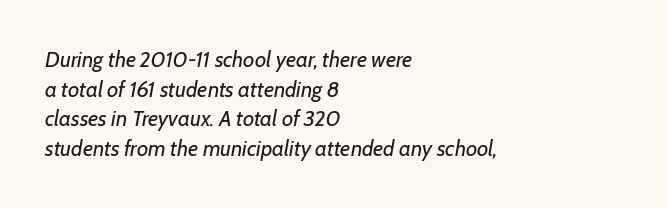
The specimen reads as italic at a glance. Check the space under the baseline: it is left empty. Nothing unusual about the tracking: characters are spaced as the font intends. Does the leading feel generous? No, just average. This reads as an unemphasized weight, regular at the heaviest.
